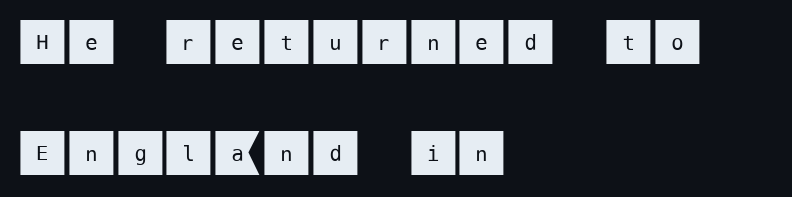
The image shows 50 px sans-serif type, upright; set left-aligned, loose line spacing (2.23x), normal letter spacing, not underlined; medium stroke contrast and a large x-height.
